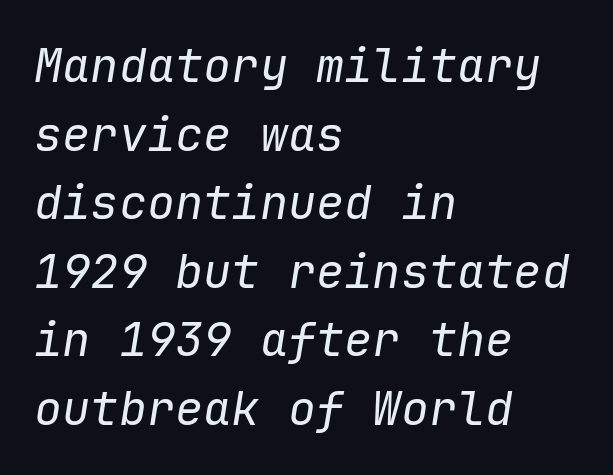
Q: Is the text bold? A: No.
Q: Is the text italic (slanted)? A: Yes, it leans right by about 9 degrees.
Q: Is the text underlined? A: No.
Q: How is the paragraph aligned? A: Left-aligned.
Q: Is the spacing between letters normal or unusually wide? A: Normal.
Q: Is the spacing between lines tight, normal or loose? A: Normal.
Q: Width (condensed, normal, or wide)? A: Normal.
Q: Stroke contrast? A: Low.
Q: x-height? A: Medium.
Q: Monospaced? A: Yes.
